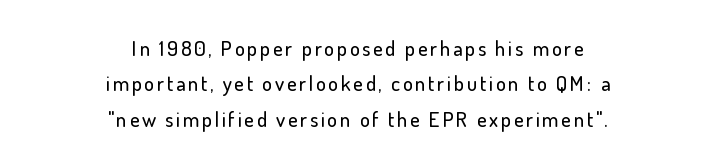
Visually the block forms a symmetrical silhouette, jagged on both flanks. Characters remain perfectly vertical along every line. The words here are not underlined. Regarding leading, the lines here are spaced in the standard way.
